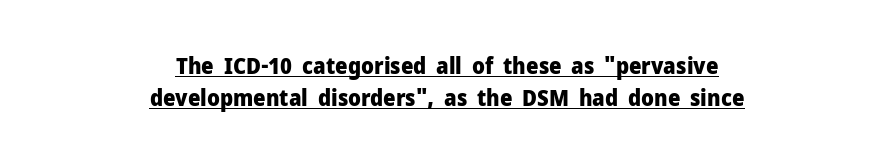
{"italic": "no", "bold": "yes", "underline": "yes", "align": "center", "line_spacing": "normal", "line_spacing_ratio": 1.46, "letter_spacing": "normal", "letter_spacing_em": 0.0, "glyph_px": 22}
